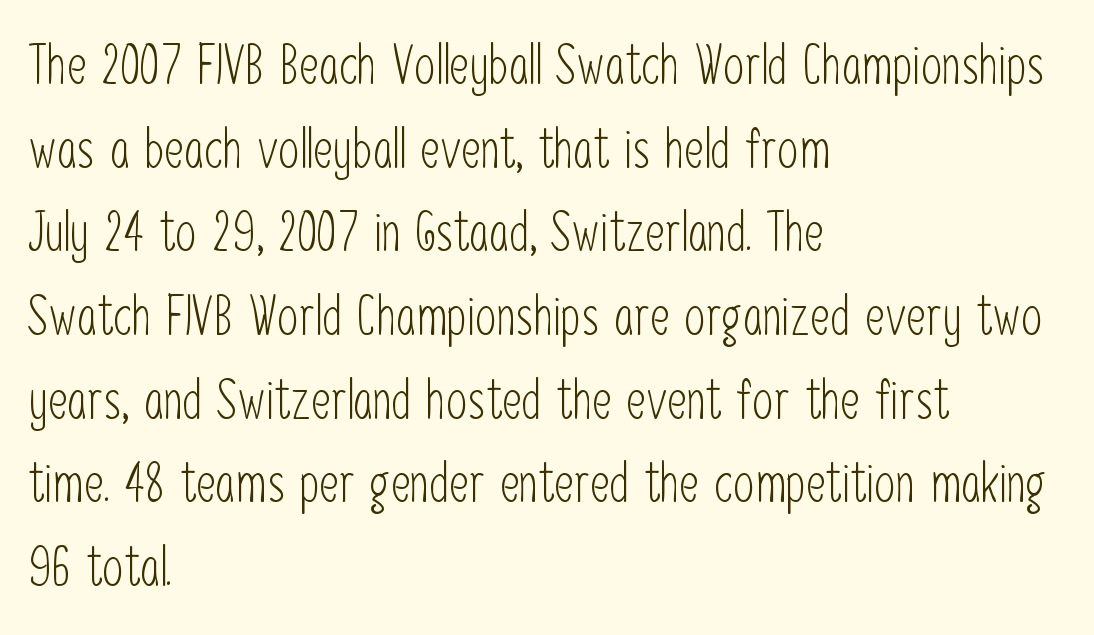
Q: Is the text bold? A: No.
Q: Is the text italic (slanted)? A: No, it is upright.
Q: Is the typeface a serif or a sans-serif typeface? A: Sans-serif.
Q: Is the text underlined? A: No.
Q: How is the paragraph aligned? A: Left-aligned.
Q: Is the spacing between letters normal or unusually wide? A: Normal.
Q: Is the spacing between lines tight, normal or loose? A: Normal.
Q: Width (condensed, normal, or wide)? A: Condensed.
Q: Stroke contrast? A: Low.
Q: x-height? A: Medium.
Q: Monospaced? A: No.
